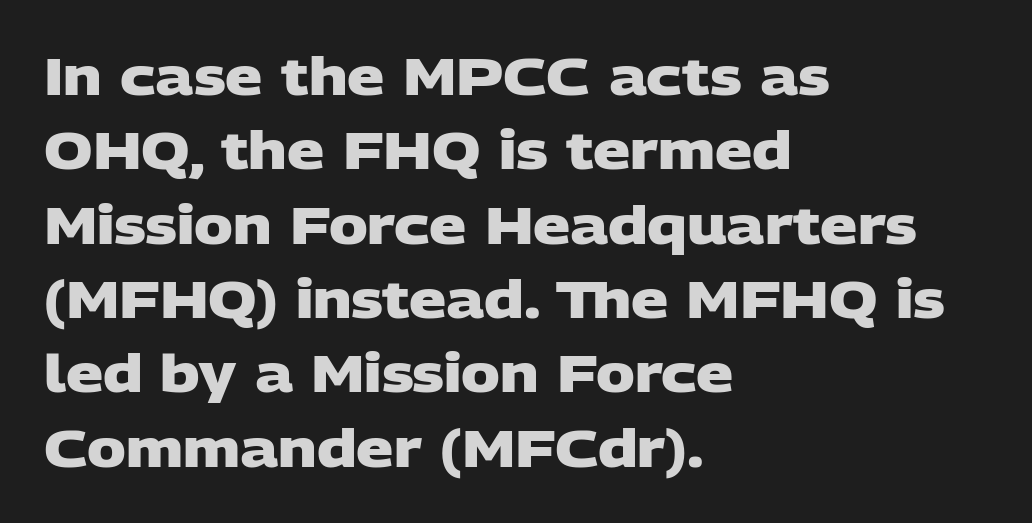
Interline gaps are of average width in this sample. If you drew a ruler down the left edge, every line would touch it. Weight: bold. The face used here is rendered with its standard letterfit.
